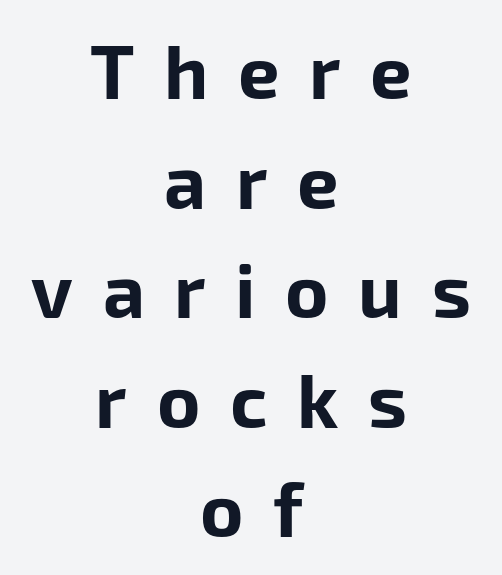
Q: Is the text bold? A: Yes.
Q: Is the text italic (slanted)? A: No, it is upright.
Q: Is the typeface a serif or a sans-serif typeface? A: Sans-serif.
Q: Is the text underlined? A: No.
Q: How is the paragraph aligned? A: Centered.
Q: Is the spacing between letters normal or unusually wide? A: Unusually wide.
Q: Is the spacing between lines tight, normal or loose? A: Normal.
Q: Width (condensed, normal, or wide)? A: Normal.
Q: Stroke contrast? A: Low.
Q: x-height? A: Medium.
Q: Monospaced? A: No.
